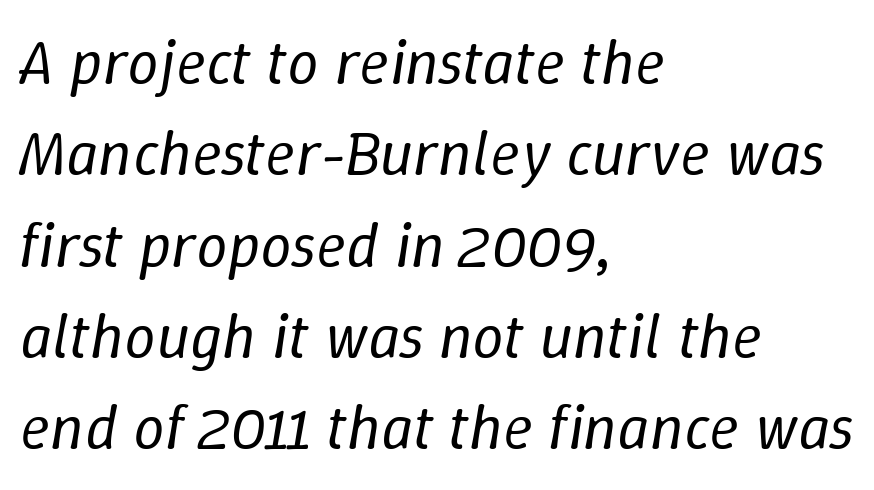
{"italic": "yes", "lean": "right", "slant_degrees": 9, "bold": "no", "weight": "regular", "width": "normal", "stroke_contrast": "low", "x_height": "medium", "monospaced": "no", "underline": "no", "align": "left", "line_spacing": "normal", "line_spacing_ratio": 1.45, "letter_spacing": "normal", "letter_spacing_em": 0.0, "glyph_px": 63}
